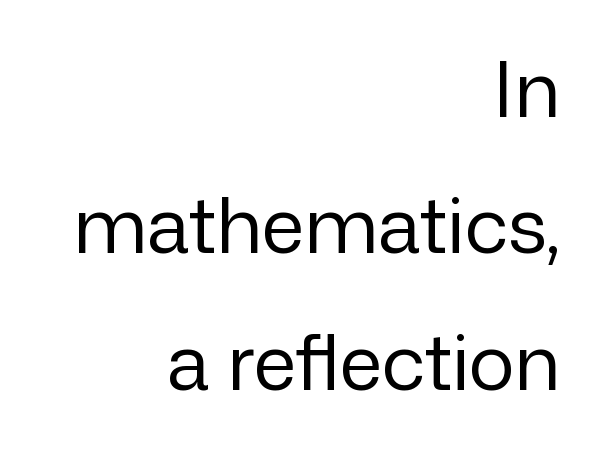
This sample uses plain, unmodified letter spacing. You can tell from the bare stems that sans-serif type was used. A typesetter would mark this as roman, not italic. A typesetter would call this proportional, since set widths differ per character. The paragraph has a hard right edge and a soft left edge.
